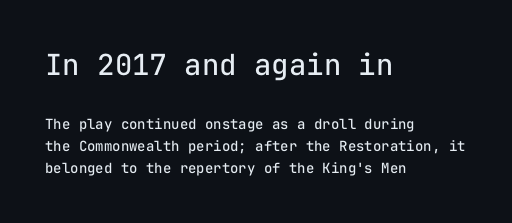
{"serif": "no", "italic": "no", "bold": "no", "weight": "regular", "width": "normal", "stroke_contrast": "low", "x_height": "medium", "monospaced": "yes", "underline": "no", "align": "left", "line_spacing": "normal", "line_spacing_ratio": 1.57, "letter_spacing": "normal", "letter_spacing_em": 0.0, "larger_block": "first", "size_ratio": 2.07, "glyph_px": 29}
